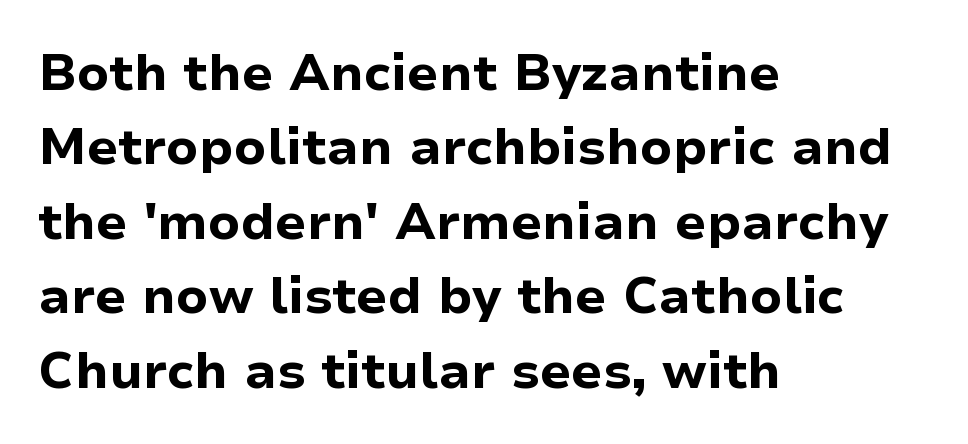
The image shows 51 px bold sans-serif type, upright; set left-aligned, normal line spacing (1.46x), normal letter spacing, not underlined; low stroke contrast and a medium x-height.
